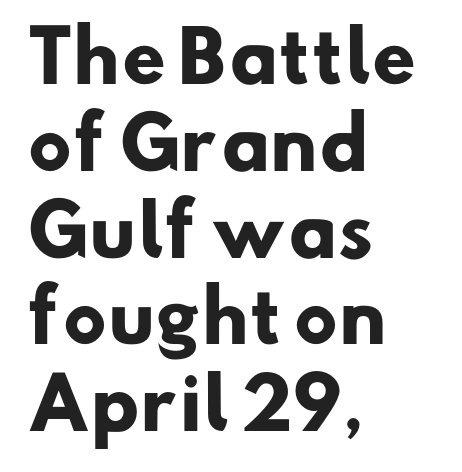
Observe the absence of serifs on each vertical stroke in this sample. A typesetter would call this zero additional tracking. Heavy, bold letterforms. The gap between lines stays unmarked.
